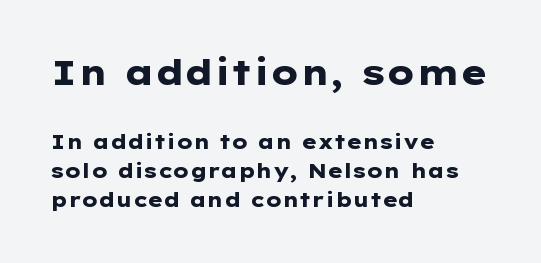
{"serif": "no", "italic": "no", "bold": "yes", "weight": "heavy", "width": "wide", "stroke_contrast": "low", "x_height": "medium", "monospaced": "no", "underline": "no", "align": "left", "line_spacing": "normal", "line_spacing_ratio": 1.46, "letter_spacing": "normal", "letter_spacing_em": 0.0, "larger_block": "first", "size_ratio": 1.75, "glyph_px": 35}
